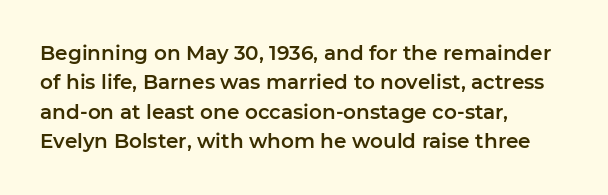
Notice how the passage keeps a crisp vertical edge on the left only. The space directly below the letters is spotless. The designer left line spacing at the default. Honestly, the letter spacing is just normal — you wouldn't notice it. Posture: vertical.
